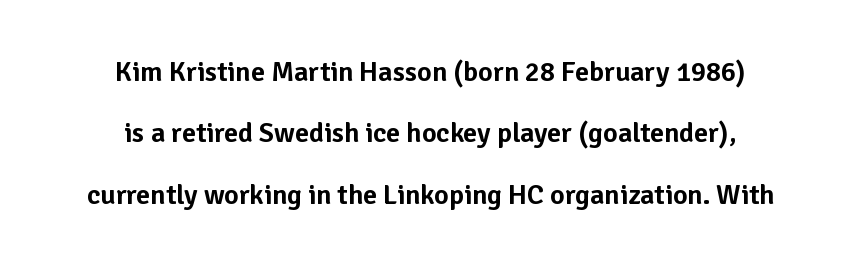
Q: Is the text italic (slanted)? A: No, it is upright.
Q: Is the typeface a serif or a sans-serif typeface? A: Sans-serif.
Q: Is the text underlined? A: No.
Q: How is the paragraph aligned? A: Centered.
Q: Is the spacing between letters normal or unusually wide? A: Normal.
Q: Is the spacing between lines tight, normal or loose? A: Loose.
Q: Width (condensed, normal, or wide)? A: Normal.
Q: Stroke contrast? A: Low.
Q: x-height? A: Medium.
Q: Monospaced? A: No.
